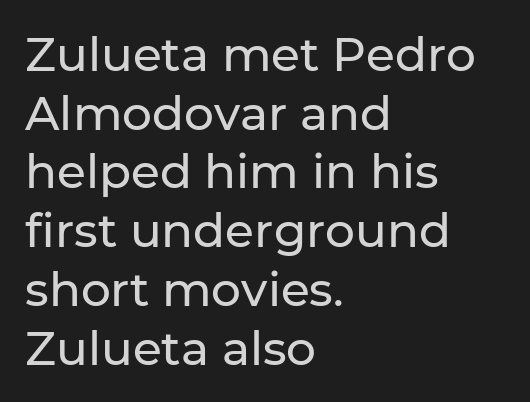
The image shows 47 px sans-serif type, upright; set left-aligned, normal line spacing (1.25x), normal letter spacing, not underlined; low stroke contrast and a medium x-height.
